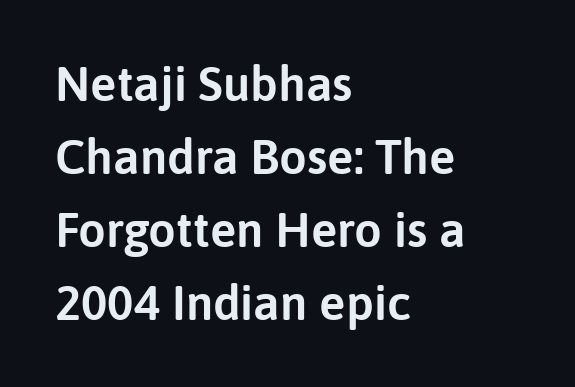
{"serif": "no", "italic": "no", "width": "normal", "stroke_contrast": "low", "x_height": "medium", "monospaced": "no", "underline": "no", "align": "left", "line_spacing": "normal", "line_spacing_ratio": 1.49, "letter_spacing": "normal", "letter_spacing_em": 0.0, "glyph_px": 49}
